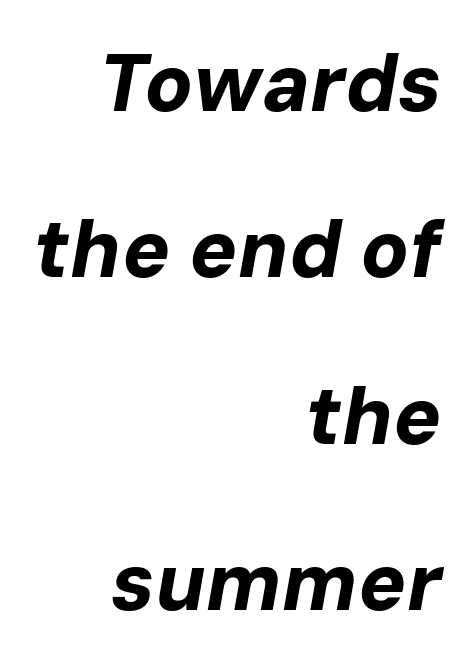
The typography opts for an oblique posture over an upright one. Successive baselines arrive slowly, with a big drop between each. The letterforms sit shoulder to shoulder at normal distance. Stroke thickness is high; the sample reads as a true bold. The passage is arranged like a letterhead date or caption credit — flush right.
